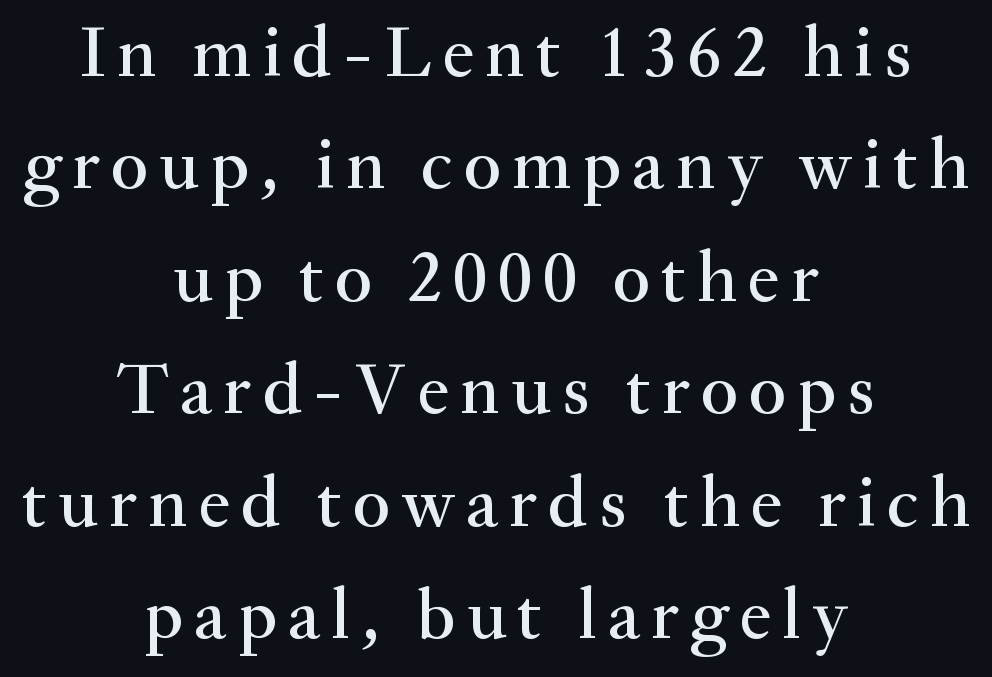
You could not count columns in this text — the font is proportionally spaced. Stroke terminals: seriffed. Line spacing here is normal. Reading down the block, each line starts at a different indent, mirrored at its end. The zone under the glyphs is completely vacant. In terms of posture, this sample is upright.
